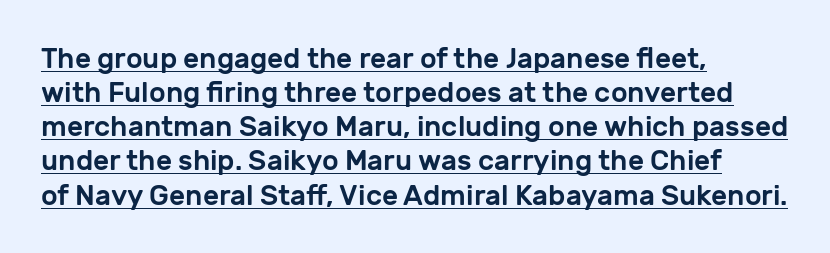
Grotesque or geometric, the face here clearly has no serifs. The rendering uses natural spacing where letterforms have individual widths. Underlined type. Italic: no, the glyphs are upright roman. Does the copy run flush right? No — it runs flush left.
